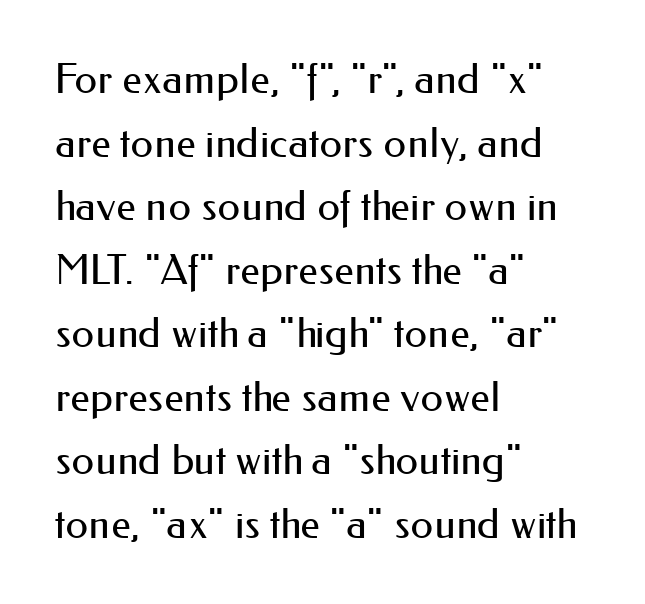
{"serif": "no", "italic": "no", "bold": "no", "weight": "regular", "width": "normal", "stroke_contrast": "medium", "x_height": "small", "monospaced": "no", "underline": "no", "align": "left", "line_spacing": "normal", "line_spacing_ratio": 1.55, "letter_spacing": "normal", "letter_spacing_em": 0.0, "glyph_px": 41}
